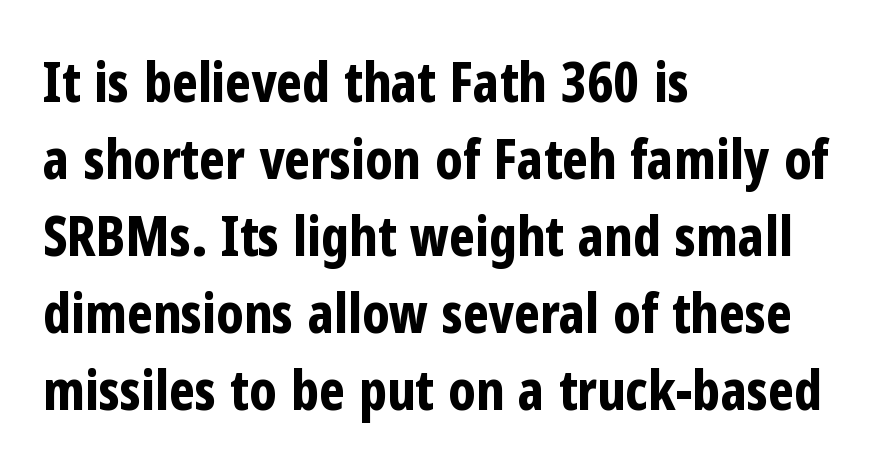
The words here are not underlined. The lines are quadded left. The passage shown stacks its lines at a standard gap. This is roman type, the default non-slanted kind. Inter-character spacing is left at the font's built-in metrics. Note the varied advance widths — an 'i' is clearly narrower than an 'm'.
